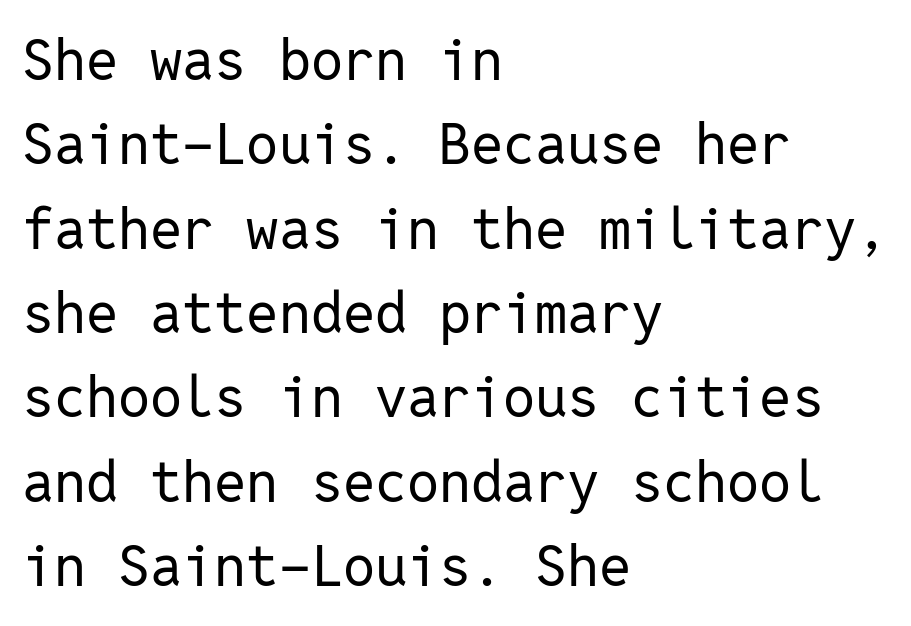
Is this a fixed-width face? Yes — each glyph sits in an identical cell. Horizontally, the lines are justified to the leading edge only. The font family rendered here belongs to the sans-serif group. No italicization has been applied; the sample stays upright. Glance below the letters and you will spot only blank space.
